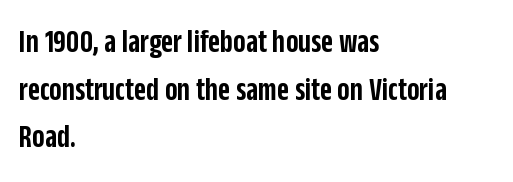
Q: Is the text bold? A: Semi-bold.
Q: Is the text italic (slanted)? A: No, it is upright.
Q: Is the typeface a serif or a sans-serif typeface? A: Sans-serif.
Q: Is the text underlined? A: No.
Q: How is the paragraph aligned? A: Left-aligned.
Q: Is the spacing between letters normal or unusually wide? A: Normal.
Q: Is the spacing between lines tight, normal or loose? A: Normal.
Q: Width (condensed, normal, or wide)? A: Condensed.
Q: Stroke contrast? A: Low.
Q: x-height? A: Large.
Q: Monospaced? A: No.
